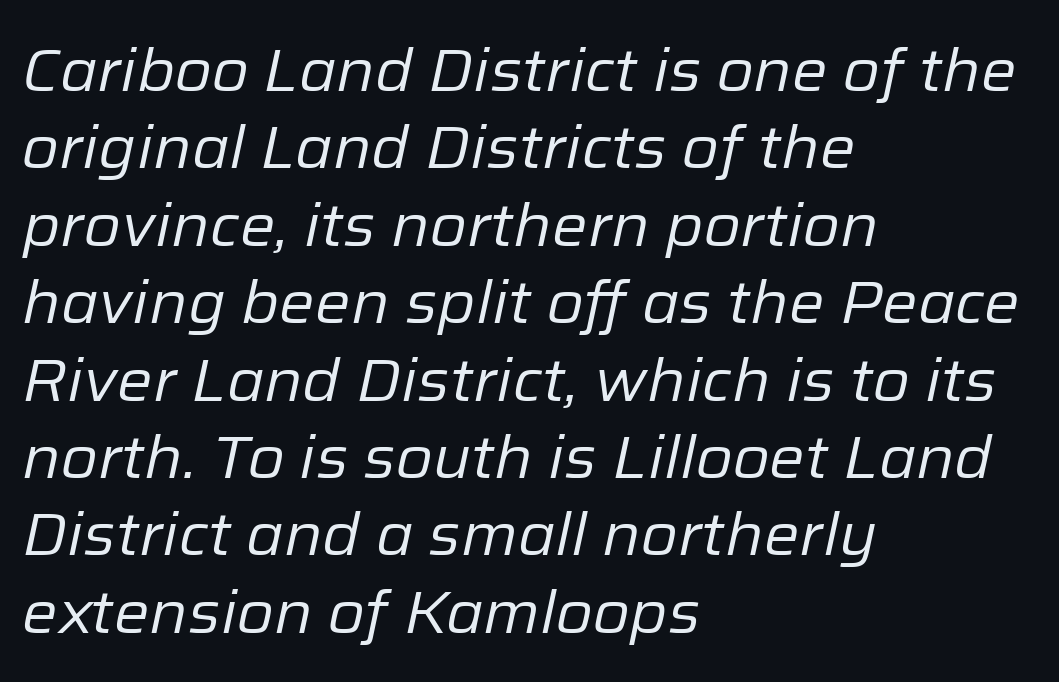
The setting favours the left margin, as ordinary paragraphs usually do. The whole block is typeset with a tilt. Normally led — the rows are evenly, conventionally spaced. Weight class: somewhere from thin through regular.
